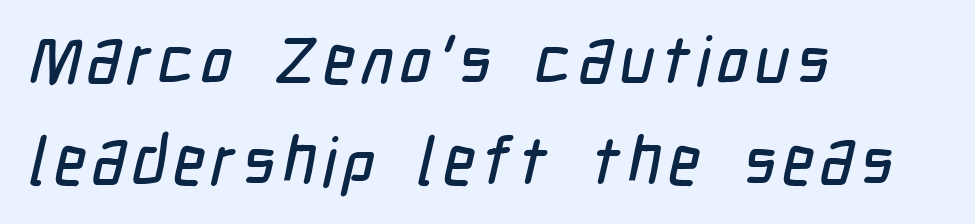
Each letter keeps its own natural width here, so spacing adapts to shape. Serif or sans? Sans — the stroke terminals are bare. All the whitespace from short lines collects on the right. The gap between lines stays unmarked. Successive baselines arrive at the customary interval.
